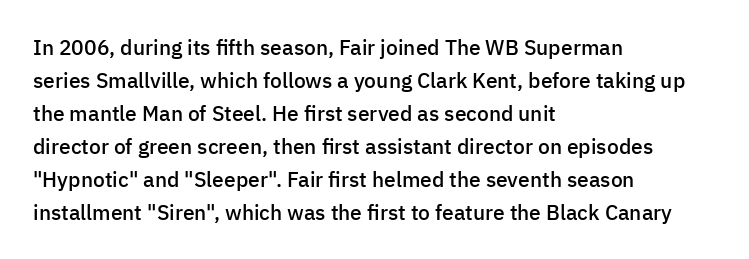
Q: Is the text bold? A: Semi-bold.
Q: Is the text italic (slanted)? A: No, it is upright.
Q: Is the text underlined? A: No.
Q: How is the paragraph aligned? A: Left-aligned.
Q: Is the spacing between letters normal or unusually wide? A: Normal.
Q: Is the spacing between lines tight, normal or loose? A: Normal.
